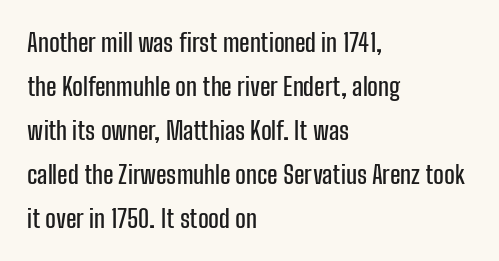
Lines of text with bare space underneath. The typography opts for an upright posture over an oblique one. The ragged edge is on the right, which tells us the setting is flush left. Glyph-to-glyph distance matches everyday printed text.
